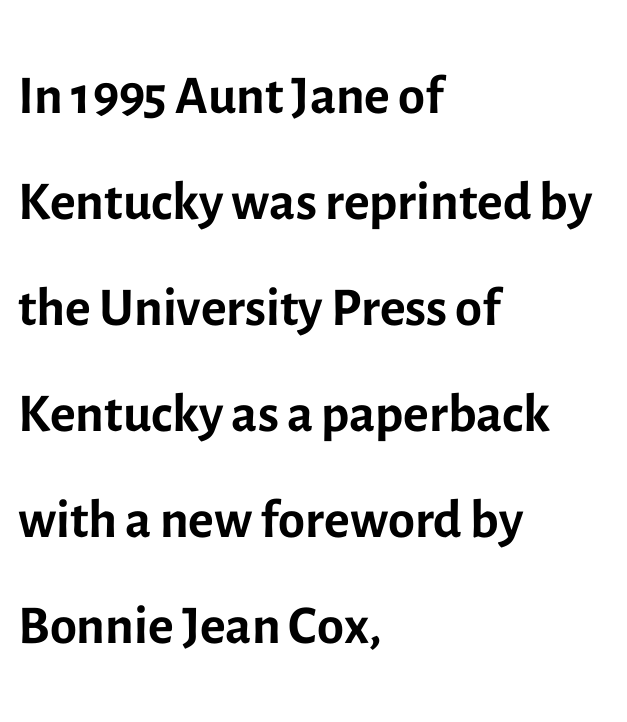
The rendering uses natural spacing where letterforms have individual widths. Is the block centered? No — it sits flush against the left margin. In terms of letterspacing, this is plain default setting. Caption: face not bold, strokes unweighted. Letterform terminals end flat and unadorned throughout the passage.
